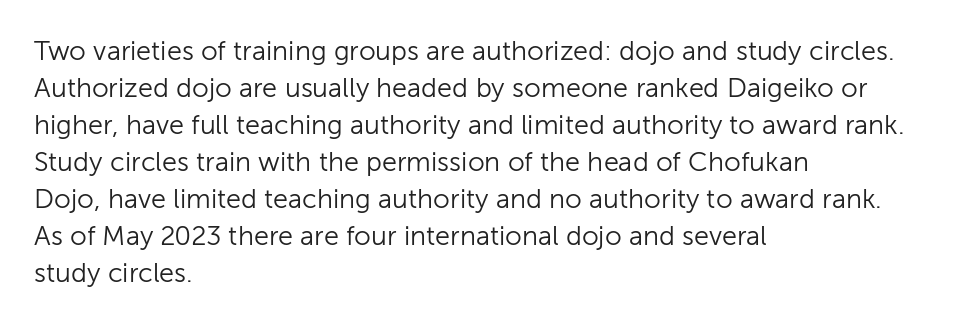
Q: Is the text bold? A: No.
Q: Is the text italic (slanted)? A: No, it is upright.
Q: Is the text underlined? A: No.
Q: How is the paragraph aligned? A: Left-aligned.
Q: Is the spacing between letters normal or unusually wide? A: Normal.
Q: Is the spacing between lines tight, normal or loose? A: Normal.
